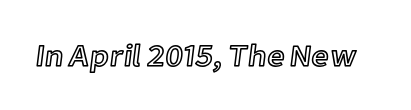
Is this a fixed-width face? No — the glyphs have proportional, varying widths. Look at the tracking — it's just the regular setting, nothing added. Quick note: underline off.
